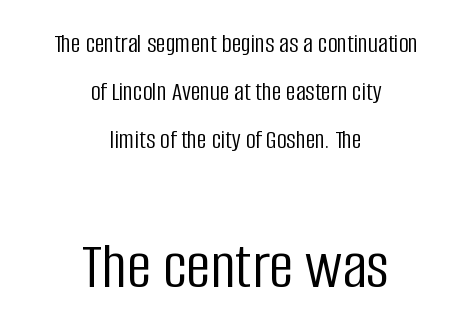
{"serif": "no", "italic": "no", "bold": "no", "weight": "light", "width": "condensed", "stroke_contrast": "low", "x_height": "large", "monospaced": "no", "underline": "no", "align": "center", "line_spacing_ratio": 1.77, "letter_spacing": "normal", "letter_spacing_em": 0.0, "larger_block": "second", "size_ratio": 2.52, "glyph_px": 68}
